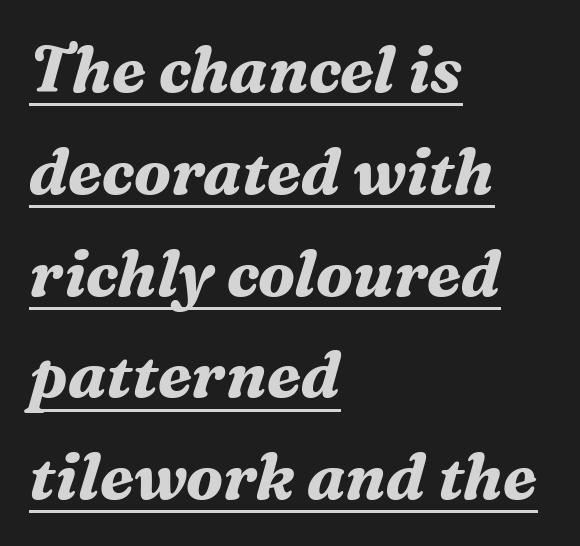
The image shows 64 px bold serif type, italic (leaning right); set left-aligned, normal line spacing (1.59x), normal letter spacing, underlined; medium stroke contrast and a medium x-height.
